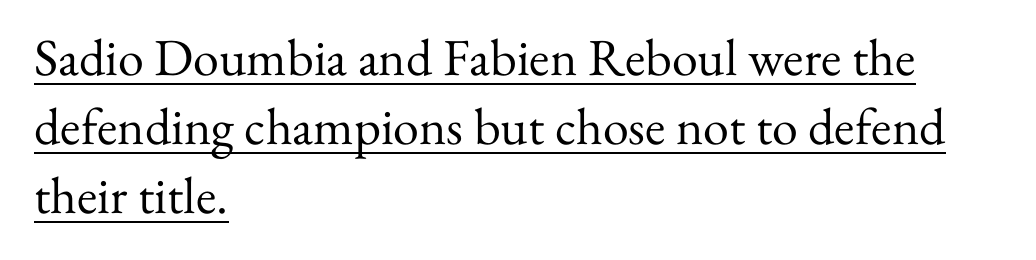
The image shows 52 px regular-weight serif type, upright; set left-aligned, normal line spacing (1.33x), normal letter spacing, underlined; medium stroke contrast and a small x-height.
